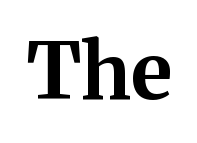
Only glyphs here, with clear space below each row. The letters carry serifs — small finishing strokes at the ends of their stems. Default kerning and tracking; the words read as compact shapes. Nope, not italic — everything's standing straight. Proportional: the letters do not fall into vertical columns.
